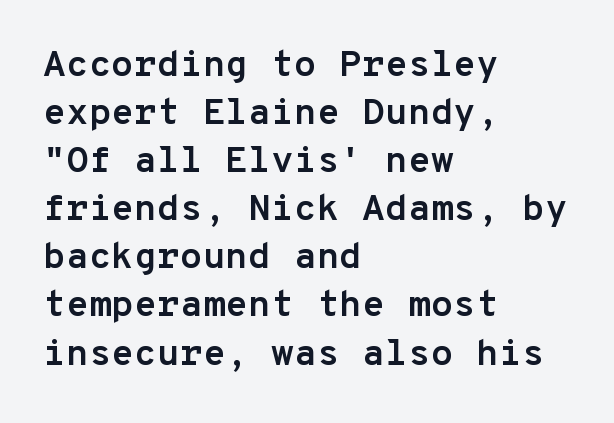
Q: Is the text bold? A: Yes.
Q: Is the text italic (slanted)? A: No, it is upright.
Q: Is the typeface a serif or a sans-serif typeface? A: Sans-serif.
Q: Is the text underlined? A: No.
Q: How is the paragraph aligned? A: Left-aligned.
Q: Is the spacing between letters normal or unusually wide? A: Normal.
Q: Is the spacing between lines tight, normal or loose? A: Normal.
Q: Width (condensed, normal, or wide)? A: Normal.
Q: Stroke contrast? A: Low.
Q: x-height? A: Medium.
Q: Monospaced? A: Yes.
